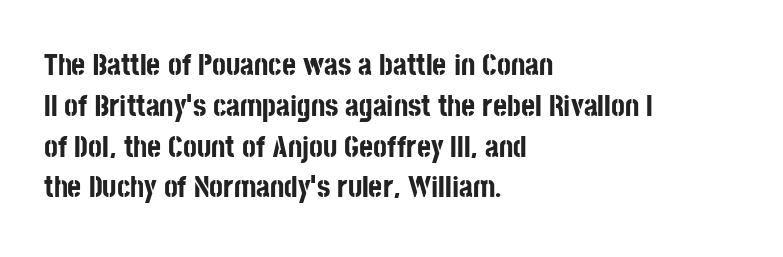
These lines were composed using upright roman letters. The ragged edge is on the right, which tells us the setting is flush left. You could call the tracking neutral — neither tight nor loose. Underline: absent.
